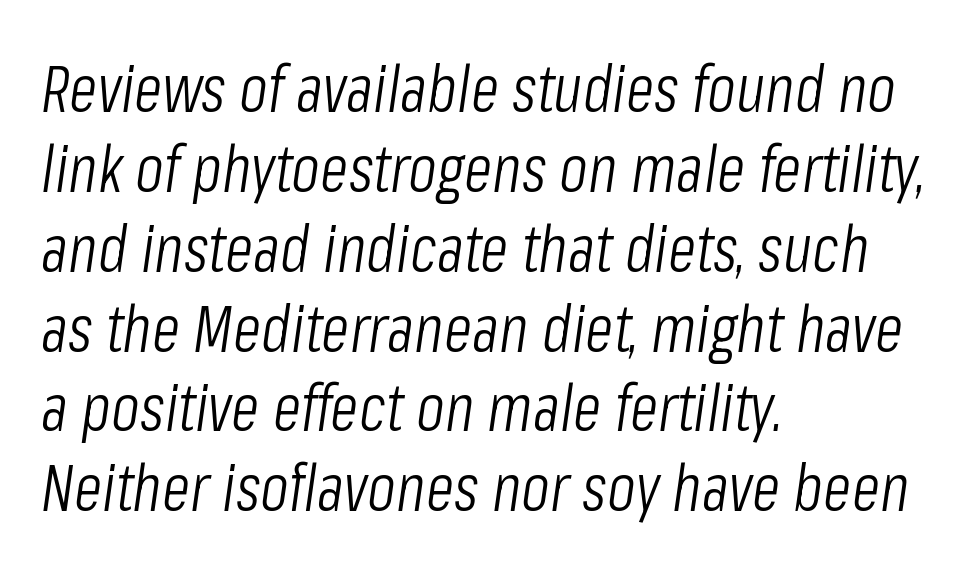
Q: Is the text bold? A: No.
Q: Is the text italic (slanted)? A: Yes, it leans right by about 8 degrees.
Q: Is the text underlined? A: No.
Q: How is the paragraph aligned? A: Left-aligned.
Q: Is the spacing between letters normal or unusually wide? A: Normal.
Q: Width (condensed, normal, or wide)? A: Condensed.
Q: Stroke contrast? A: Low.
Q: x-height? A: Medium.
Q: Monospaced? A: No.
